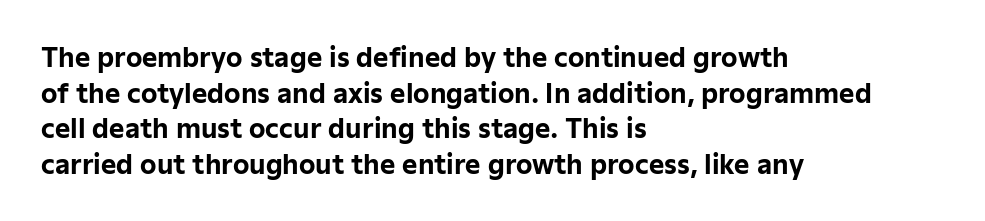
Descenders are the only things crossing below the line. Weight: bold. The tracking reads as untouched default to a designer's eye. A typesetter would mark this as roman, not italic.
